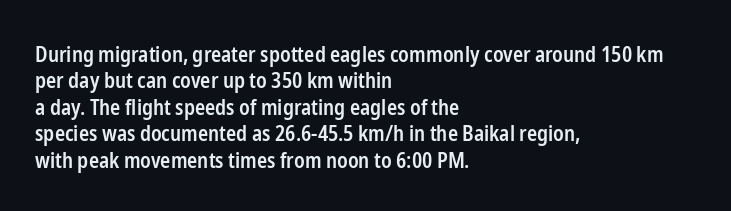
The image shows 21 px text type, upright; set left-aligned, normal line spacing (1.26x), normal letter spacing, not underlined.
